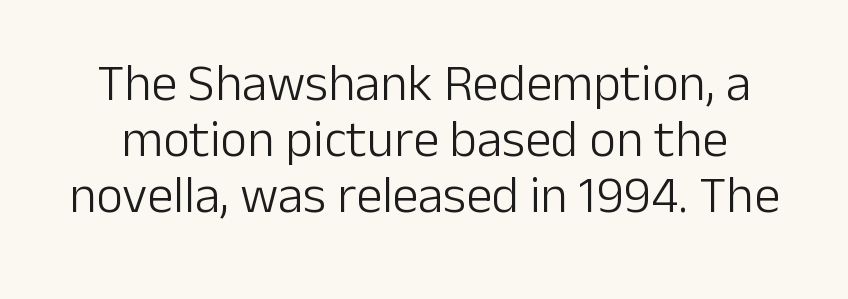
Q: Is the text bold? A: No.
Q: Is the text italic (slanted)? A: No, it is upright.
Q: Is the typeface a serif or a sans-serif typeface? A: Sans-serif.
Q: Is the text underlined? A: No.
Q: Is the spacing between letters normal or unusually wide? A: Normal.
Q: Is the spacing between lines tight, normal or loose? A: Tight.
Q: Width (condensed, normal, or wide)? A: Normal.
Q: Stroke contrast? A: Low.
Q: x-height? A: Medium.
Q: Monospaced? A: No.
